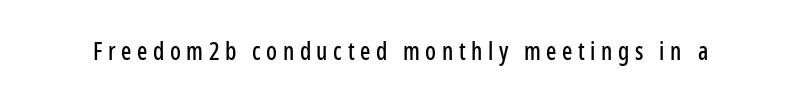
Q: Is the text italic (slanted)? A: No, it is upright.
Q: Is the text underlined? A: No.
Q: Is the spacing between letters normal or unusually wide? A: Unusually wide.
